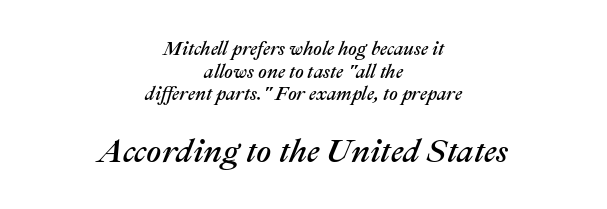
{"italic": "yes", "lean": "right", "slant_degrees": 22, "width": "normal", "stroke_contrast": "medium", "x_height": "medium", "monospaced": "no", "underline": "no", "align": "center", "line_spacing_ratio": 1.19, "letter_spacing": "normal", "letter_spacing_em": 0.0, "larger_block": "second", "size_ratio": 1.74, "glyph_px": 33}
